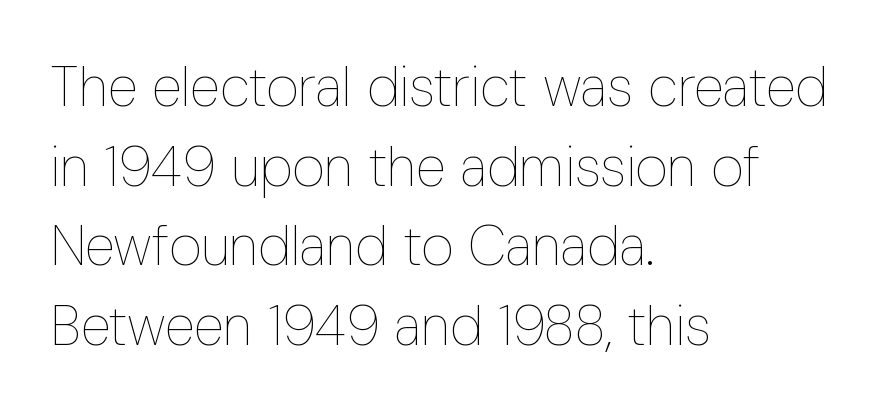
Q: Is the text bold? A: No.
Q: Is the text italic (slanted)? A: No, it is upright.
Q: Is the text underlined? A: No.
Q: How is the paragraph aligned? A: Left-aligned.
Q: Is the spacing between letters normal or unusually wide? A: Normal.
Q: Is the spacing between lines tight, normal or loose? A: Normal.
Q: Width (condensed, normal, or wide)? A: Condensed.
Q: Stroke contrast? A: Low.
Q: x-height? A: Medium.
Q: Monospaced? A: No.
